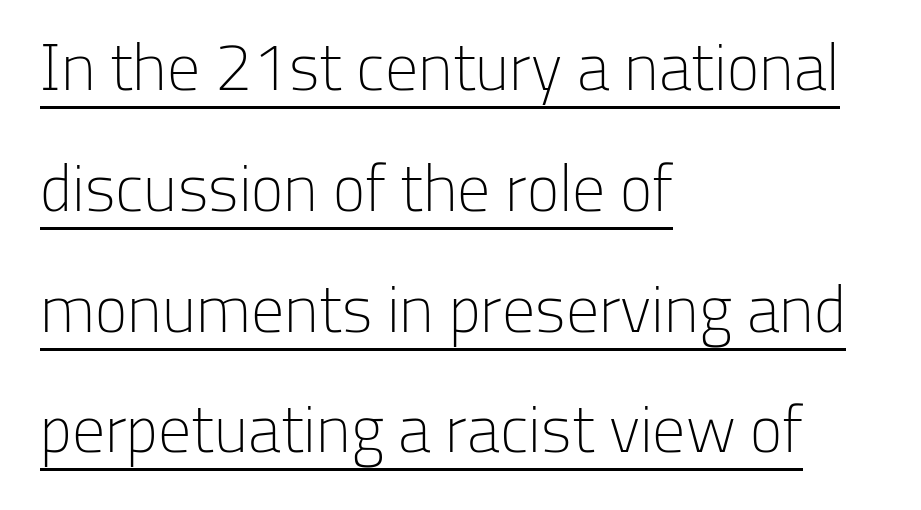
The image shows 66 px light sans-serif type, upright; set left-aligned, line spacing 1.83x, normal letter spacing, underlined; low stroke contrast and a medium x-height.
